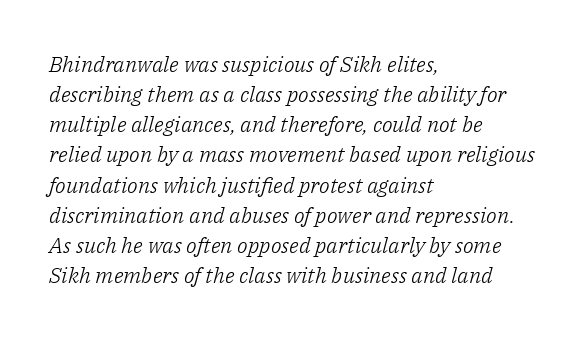
A classic flush-left, rag-right setting is used for this passage. This sample keeps an unexceptional amount of space between lines. Rule under the text: the space is simply empty. Each word holds together tightly as a unit, with standard inter-letter gaps.
